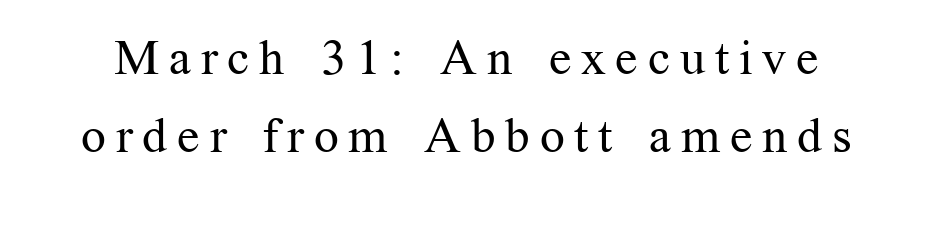
The image shows 49 px regular-weight serif type, upright; set normal line spacing (1.6x), unusually wide letter spacing (+0.2 em), not underlined; medium stroke contrast and a medium x-height.
